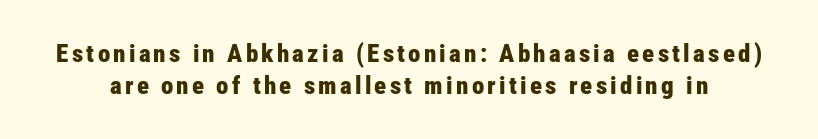
The rendering uses a moderate line-height, typical for paragraphs. Beneath every word, the page is bare. Heft: maximum for text — a bold. Upright lettering throughout.
